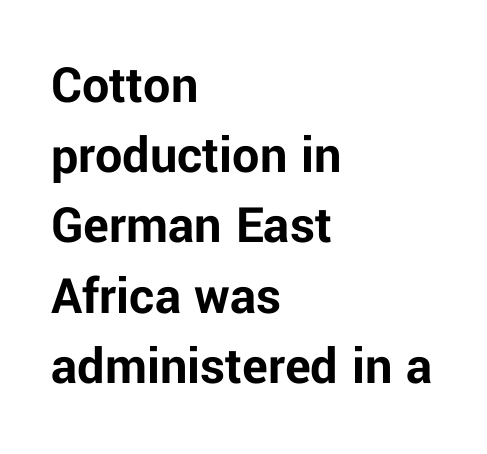
This rendering uses left alignment, leaving the right contour irregular. Stroke thickness is high; the sample reads as a true bold. The letters carry no serifs — their stems end cleanly without finishing strokes. Regarding leading, the lines here are spaced in the standard way. This sample uses plain, unmodified letter spacing.
